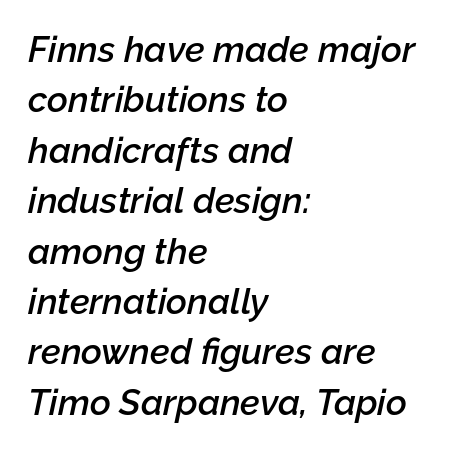
Q: Is the text bold? A: Semi-bold.
Q: Is the text italic (slanted)? A: Yes, it leans right by about 12 degrees.
Q: Is the text underlined? A: No.
Q: How is the paragraph aligned? A: Left-aligned.
Q: Is the spacing between letters normal or unusually wide? A: Normal.
Q: Is the spacing between lines tight, normal or loose? A: Normal.
Q: Width (condensed, normal, or wide)? A: Normal.
Q: Stroke contrast? A: Low.
Q: x-height? A: Medium.
Q: Monospaced? A: No.
